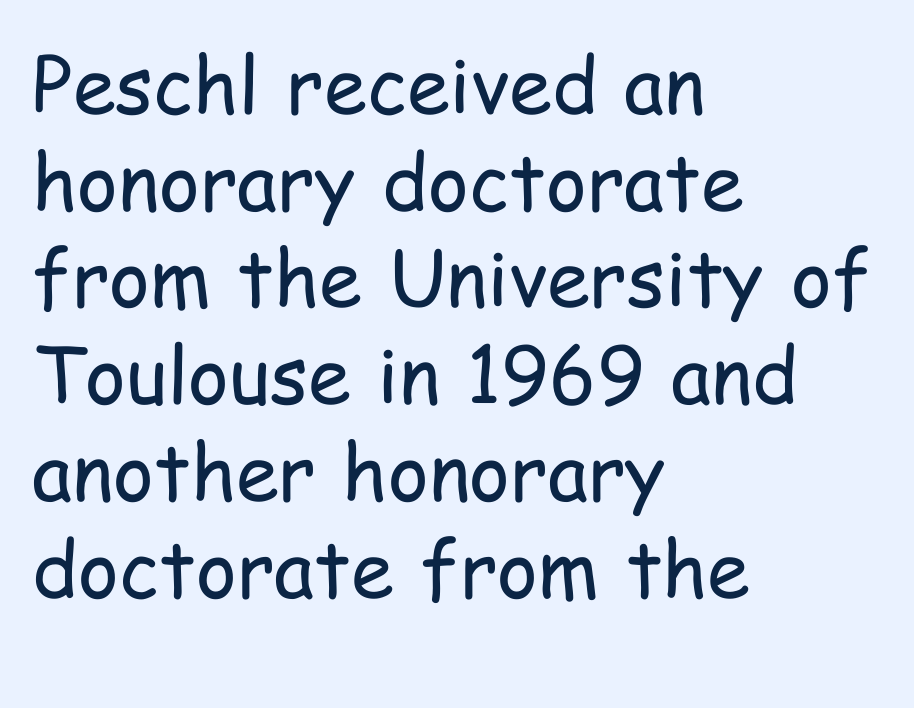
Nobody touched the tracking dial on this one. A sans-serif font was chosen for this passage. Each row of text sits above clean, open space. This is roman type, the default non-slanted kind. A typesetter would call this proportional, since set widths differ per character.
